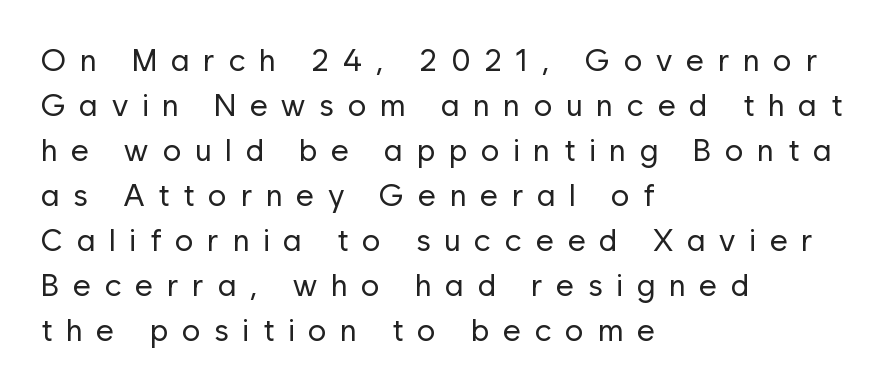
Q: Is the text bold? A: No.
Q: Is the text italic (slanted)? A: No, it is upright.
Q: Is the typeface a serif or a sans-serif typeface? A: Sans-serif.
Q: Is the text underlined? A: No.
Q: How is the paragraph aligned? A: Left-aligned.
Q: Is the spacing between letters normal or unusually wide? A: Unusually wide.
Q: Is the spacing between lines tight, normal or loose? A: Normal.
Q: Width (condensed, normal, or wide)? A: Normal.
Q: Stroke contrast? A: Low.
Q: x-height? A: Medium.
Q: Monospaced? A: No.
